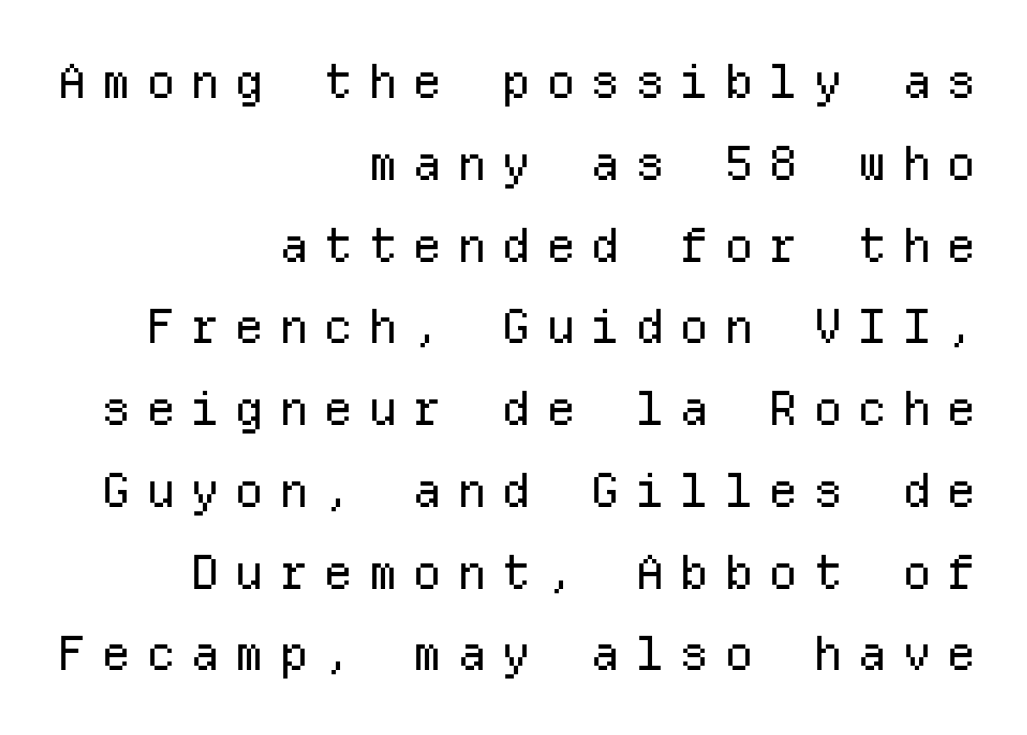
{"serif": "no", "italic": "no", "bold": "no", "weight": "regular", "width": "normal", "stroke_contrast": "low", "x_height": "medium", "monospaced": "yes", "underline": "no", "align": "right", "line_spacing_ratio": 1.74, "letter_spacing": "wide", "letter_spacing_em": 0.31, "glyph_px": 47}
